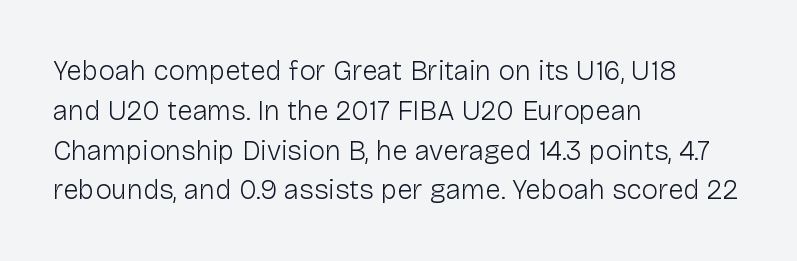
{"serif": "no", "italic": "no", "bold": "no", "weight": "light", "width": "normal", "stroke_contrast": "low", "x_height": "medium", "monospaced": "no", "underline": "no", "align": "left", "line_spacing": "normal", "line_spacing_ratio": 1.42, "letter_spacing": "normal", "letter_spacing_em": 0.0, "glyph_px": 28}
